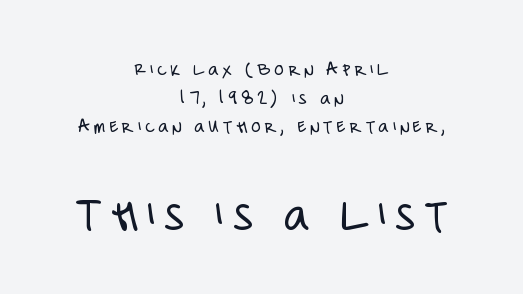
You can tell it's not italic because the verticals are truly vertical. Stems here are at most as thick as an everyday book face. Here the designer chose a conventional face with non-uniform glyph widths. Check where the strokes stop: nothing finishes them off — pure sans.
